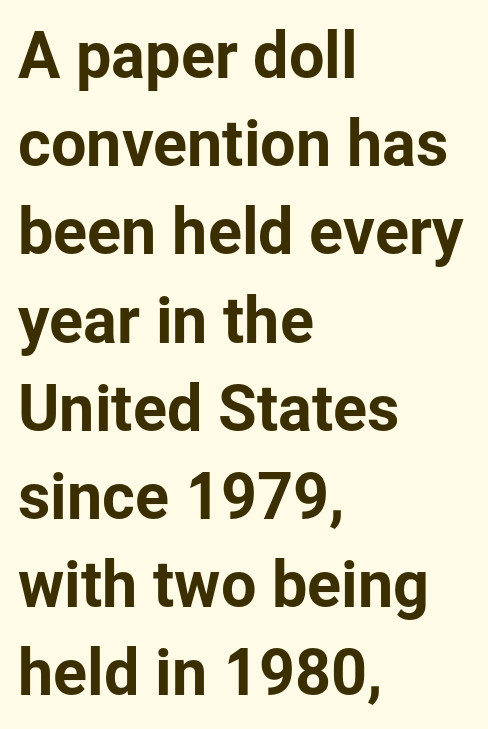
The image shows 63 px sans-serif type, upright; set left-aligned, normal line spacing (1.4x), normal letter spacing, not underlined; low stroke contrast and a medium x-height.
